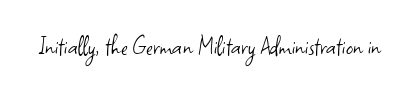
Unmarked baselines from the first word to the last. Look at the bottom of the vertical strokes: they stop flat, with no serifs. The font sits on the lighter half of the weight spectrum, regular included. This rendering leaves character spacing at its baseline value.
